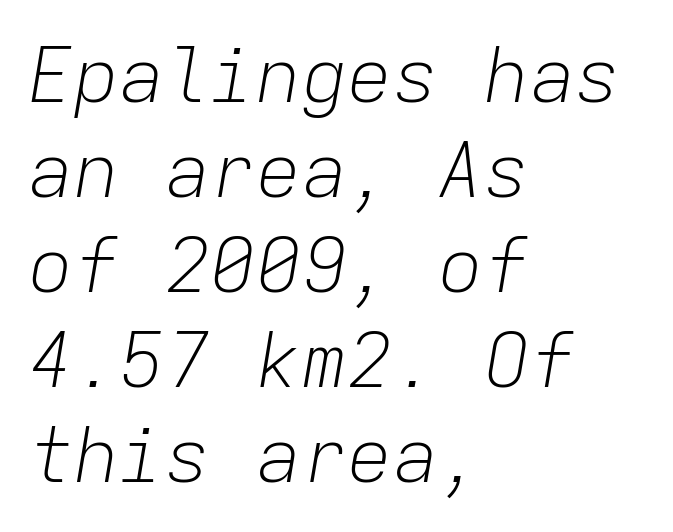
The axis of the letterforms is tilted away from vertical. Rule under the text: the space is simply empty. The passage shown stacks its lines at a standard gap. These lines are rendered in a fixed-pitch font. Stroke mass is kept to a normal reading level or below.
